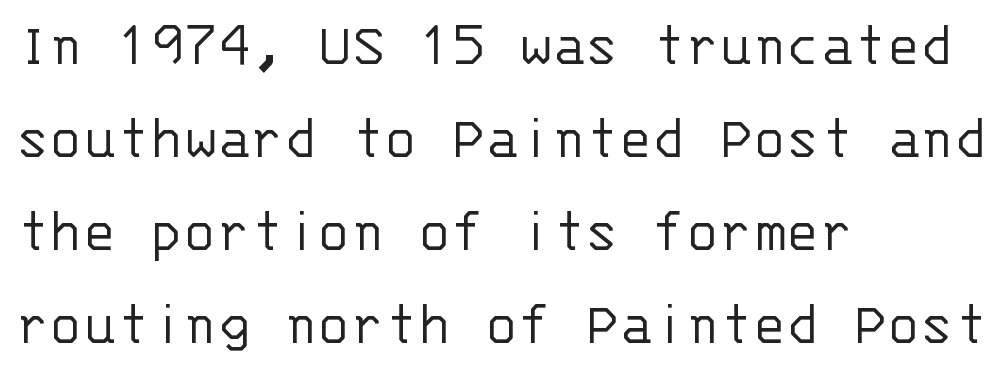
Q: Is the text bold? A: No.
Q: Is the text italic (slanted)? A: No, it is upright.
Q: Is the typeface a serif or a sans-serif typeface? A: Sans-serif.
Q: Is the text underlined? A: No.
Q: How is the paragraph aligned? A: Left-aligned.
Q: Is the spacing between letters normal or unusually wide? A: Normal.
Q: Is the spacing between lines tight, normal or loose? A: Normal.
Q: Width (condensed, normal, or wide)? A: Normal.
Q: Stroke contrast? A: Low.
Q: x-height? A: Large.
Q: Monospaced? A: Yes.
